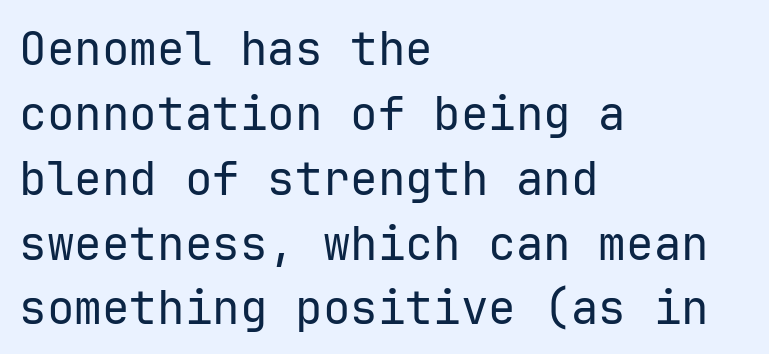
Q: Is the text bold? A: No.
Q: Is the text italic (slanted)? A: No, it is upright.
Q: Is the typeface a serif or a sans-serif typeface? A: Sans-serif.
Q: Is the text underlined? A: No.
Q: How is the paragraph aligned? A: Left-aligned.
Q: Is the spacing between letters normal or unusually wide? A: Normal.
Q: Is the spacing between lines tight, normal or loose? A: Normal.
Q: Width (condensed, normal, or wide)? A: Normal.
Q: Stroke contrast? A: Low.
Q: x-height? A: Medium.
Q: Monospaced? A: Yes.
